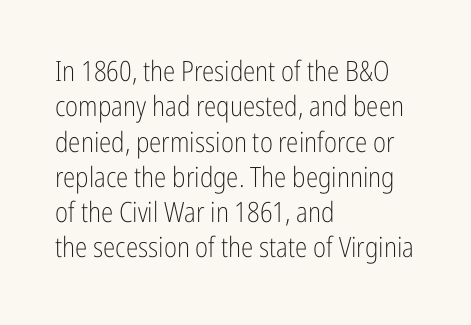
{"serif": "no", "italic": "no", "bold": "no", "weight": "light", "width": "condensed", "stroke_contrast": "low", "x_height": "medium", "monospaced": "no", "underline": "no", "align": "left", "line_spacing": "normal", "line_spacing_ratio": 1.26, "letter_spacing": "normal", "letter_spacing_em": 0.0, "glyph_px": 28}
